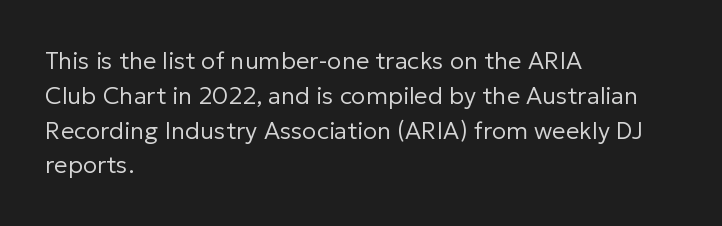
Q: Is the text bold? A: No.
Q: Is the text italic (slanted)? A: No, it is upright.
Q: Is the text underlined? A: No.
Q: How is the paragraph aligned? A: Left-aligned.
Q: Is the spacing between letters normal or unusually wide? A: Normal.
Q: Is the spacing between lines tight, normal or loose? A: Normal.
